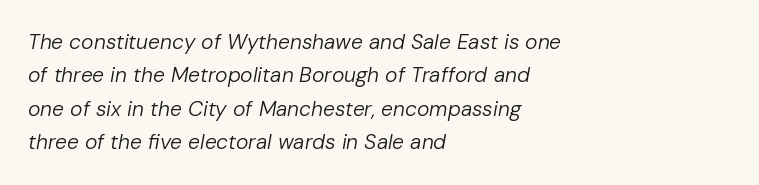
Q: Is the text bold? A: No.
Q: Is the text italic (slanted)? A: Yes, it leans right by about 10 degrees.
Q: Is the text underlined? A: No.
Q: How is the paragraph aligned? A: Left-aligned.
Q: Is the spacing between letters normal or unusually wide? A: Normal.
Q: Is the spacing between lines tight, normal or loose? A: Normal.
